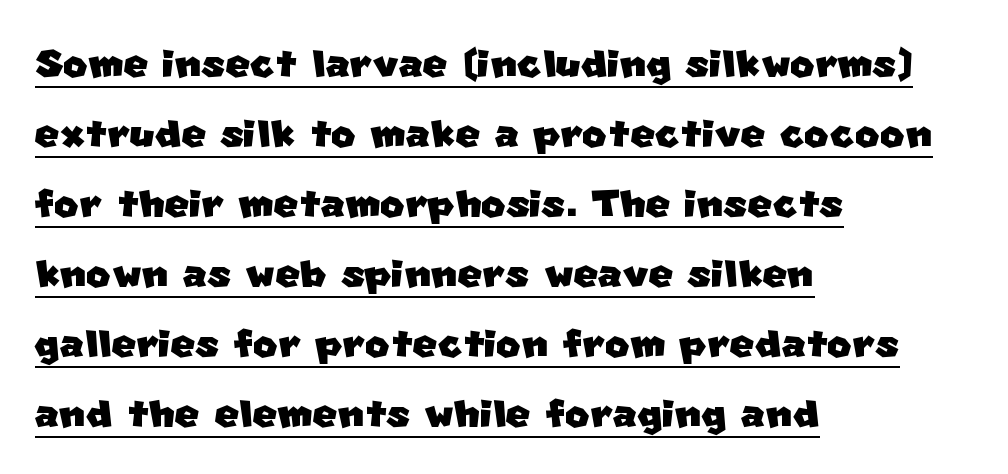
The image shows 53 px sans-serif type; set left-aligned, normal line spacing (1.32x), normal letter spacing, underlined; low stroke contrast and a large x-height.
